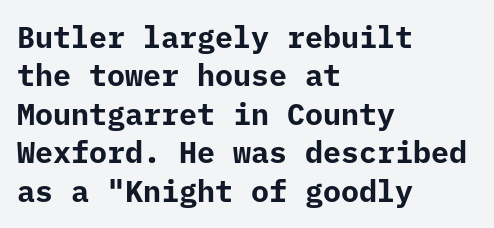
This sample keeps an unexceptional amount of space between lines. In terms of letterform style, serifs are entirely absent. Designer's note — italics off, roman on. The type is set solid horizontally, with unmodified tracking.
